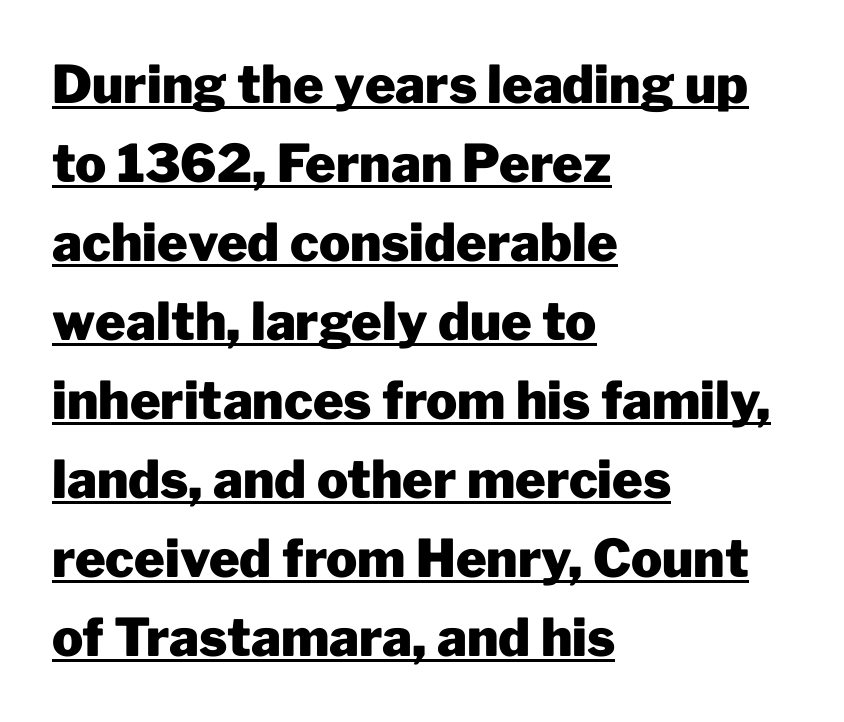
The image shows 52 px heavy sans-serif type, upright; set left-aligned, normal line spacing (1.52x), normal letter spacing, underlined; low stroke contrast and a medium x-height.
